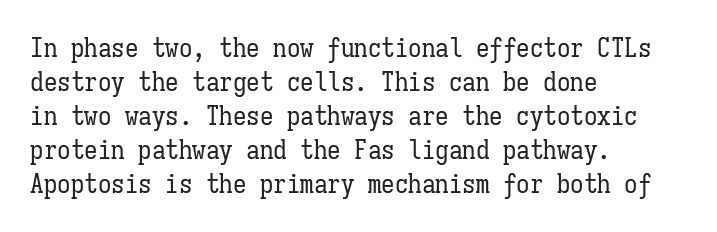
Vertically, the passage feels balanced, rows spaced as you'd expect. The strip under each line holds only bare page. Weight: in the light-to-regular range. Glyph-to-glyph distance matches everyday printed text.
